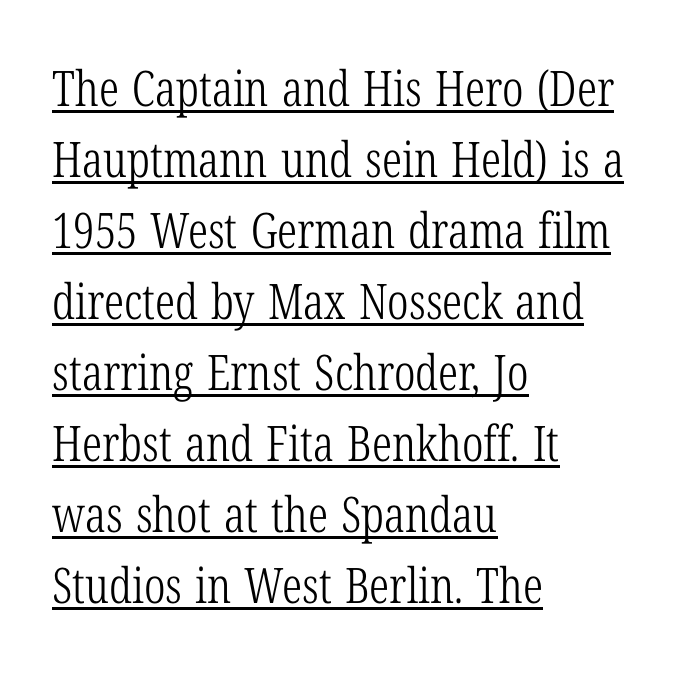
The image shows 49 px light, condensed serif type, upright; set left-aligned, normal line spacing (1.45x), normal letter spacing, underlined; low stroke contrast and a medium x-height.
